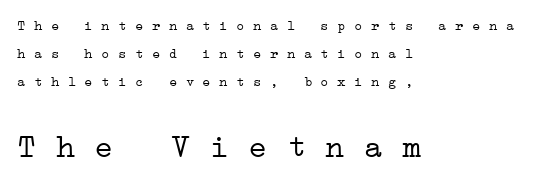
{"serif": "yes", "bold": "no", "weight": "light", "width": "wide", "stroke_contrast": "low", "x_height": "medium", "monospaced": "yes", "underline": "no", "align": "left", "line_spacing": "loose", "line_spacing_ratio": 2.0, "letter_spacing": "normal", "letter_spacing_em": 0.0, "larger_block": "second", "size_ratio": 2.29, "glyph_px": 32}
